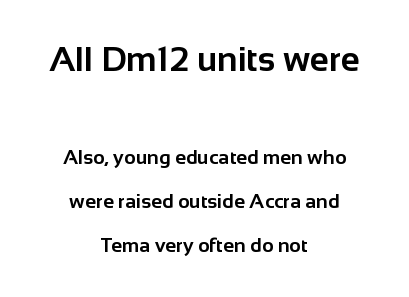
The image shows 35 px bold sans-serif type, upright; set centered, loose line spacing (2.22x), normal letter spacing, not underlined; the first (top) block is 1.75x larger; low stroke contrast and a medium x-height.
